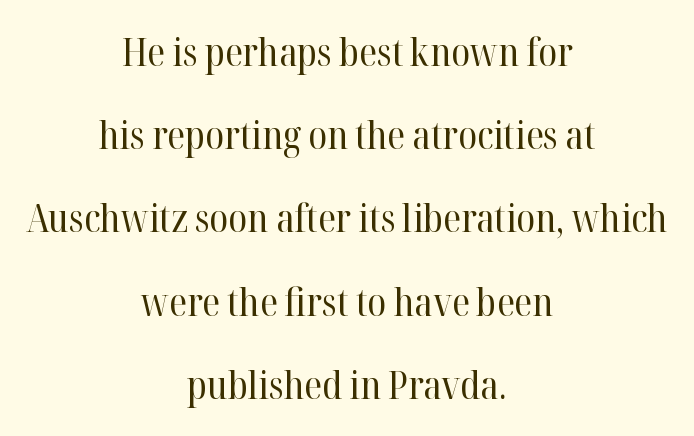
{"serif": "yes", "italic": "no", "bold": "no", "weight": "regular", "width": "normal", "stroke_contrast": "high", "x_height": "medium", "monospaced": "no", "underline": "no", "align": "center", "line_spacing": "loose", "line_spacing_ratio": 2.19, "letter_spacing": "normal", "letter_spacing_em": 0.0, "glyph_px": 38}
